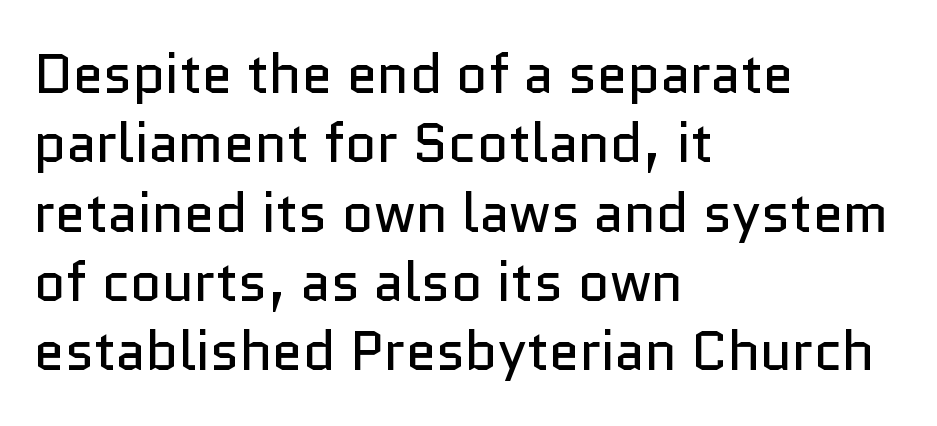
Q: Is the text bold? A: No.
Q: Is the text italic (slanted)? A: No, it is upright.
Q: Is the typeface a serif or a sans-serif typeface? A: Sans-serif.
Q: Is the text underlined? A: No.
Q: How is the paragraph aligned? A: Left-aligned.
Q: Is the spacing between letters normal or unusually wide? A: Normal.
Q: Is the spacing between lines tight, normal or loose? A: Normal.
Q: Width (condensed, normal, or wide)? A: Normal.
Q: Stroke contrast? A: Low.
Q: x-height? A: Medium.
Q: Monospaced? A: No.
